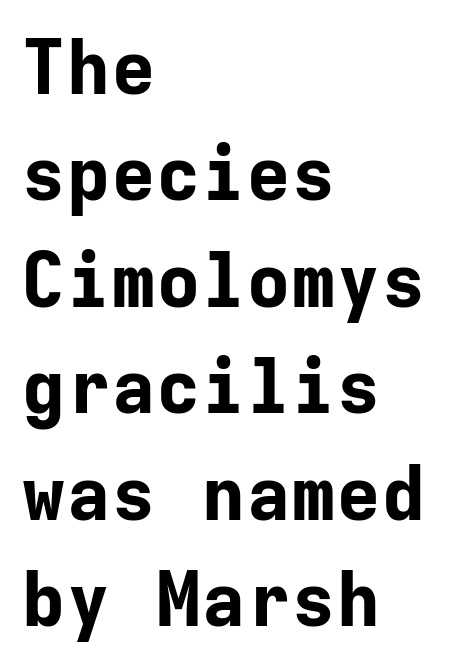
Nobody touched the tracking dial on this one. The designer left line spacing at the default. Each row of text sits above clean, open space. Bold? Absolutely — the strokes are thick and heavy. Grotesque or geometric, the face here clearly has no serifs.
